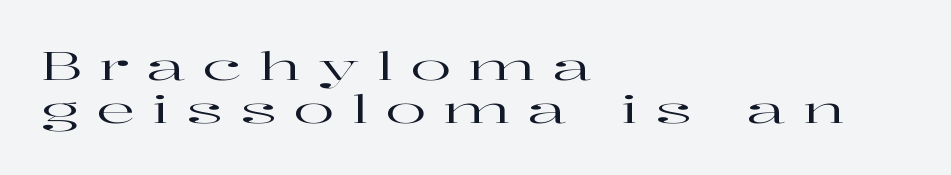
Q: Is the text italic (slanted)? A: No, it is upright.
Q: Is the typeface a serif or a sans-serif typeface? A: Serif.
Q: Is the text underlined? A: No.
Q: How is the paragraph aligned? A: Left-aligned.
Q: Is the spacing between letters normal or unusually wide? A: Unusually wide.
Q: Is the spacing between lines tight, normal or loose? A: Tight.
Q: Width (condensed, normal, or wide)? A: Wide.
Q: Stroke contrast? A: High.
Q: x-height? A: Medium.
Q: Monospaced? A: No.
